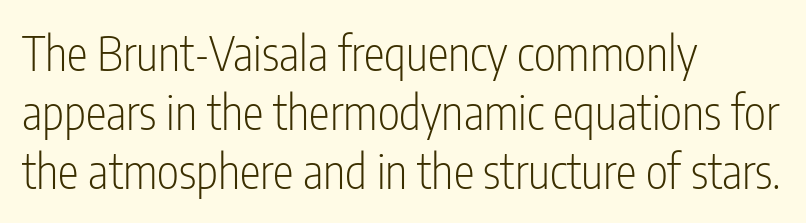
{"serif": "no", "italic": "no", "bold": "no", "weight": "light", "width": "condensed", "stroke_contrast": "low", "x_height": "medium", "monospaced": "no", "underline": "no", "align": "left", "line_spacing": "normal", "line_spacing_ratio": 1.26, "letter_spacing": "normal", "letter_spacing_em": 0.0, "glyph_px": 47}
